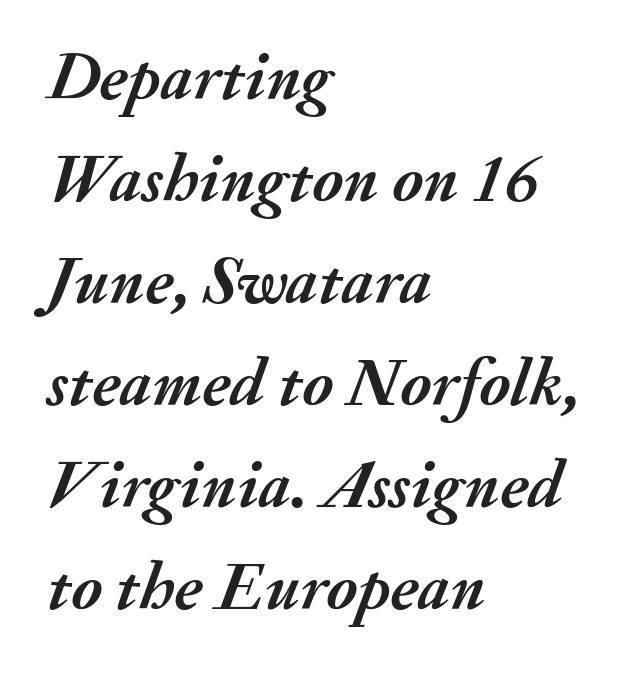
Q: Is the text bold? A: Yes.
Q: Is the text italic (slanted)? A: Yes, it leans right by about 20 degrees.
Q: Is the text underlined? A: No.
Q: How is the paragraph aligned? A: Left-aligned.
Q: Is the spacing between letters normal or unusually wide? A: Normal.
Q: Is the spacing between lines tight, normal or loose? A: Normal.
Q: Width (condensed, normal, or wide)? A: Normal.
Q: Stroke contrast? A: Medium.
Q: x-height? A: Small.
Q: Monospaced? A: No.
